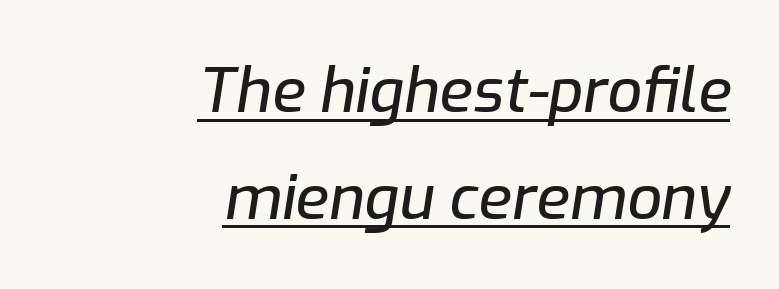
{"italic": "yes", "lean": "right", "slant_degrees": 9, "width": "normal", "stroke_contrast": "low", "x_height": "medium", "monospaced": "no", "underline": "yes", "align": "right", "line_spacing_ratio": 1.75, "letter_spacing": "normal", "letter_spacing_em": 0.0, "glyph_px": 61}
